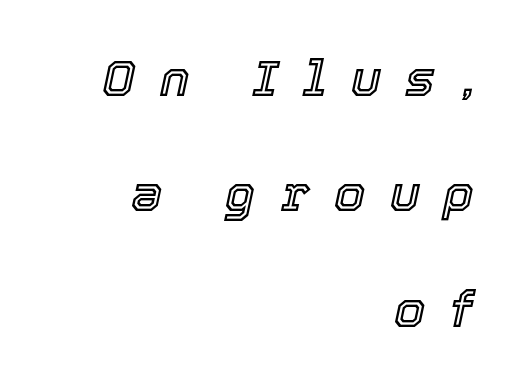
The image shows 50 px text type, italic (leaning right); set right-aligned, loose line spacing (2.31x), unusually wide letter spacing (+0.49 em), not underlined; a medium x-height.
